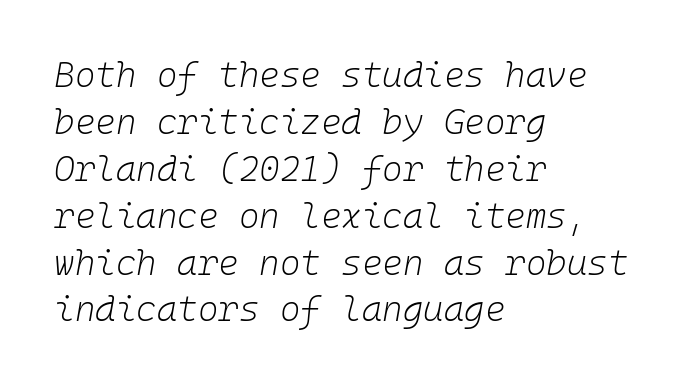
Q: Is the text bold? A: No.
Q: Is the text italic (slanted)? A: Yes, it leans right by about 10 degrees.
Q: Is the text underlined? A: No.
Q: How is the paragraph aligned? A: Left-aligned.
Q: Is the spacing between letters normal or unusually wide? A: Normal.
Q: Is the spacing between lines tight, normal or loose? A: Normal.
Q: Width (condensed, normal, or wide)? A: Normal.
Q: Stroke contrast? A: Low.
Q: x-height? A: Medium.
Q: Monospaced? A: Yes.
